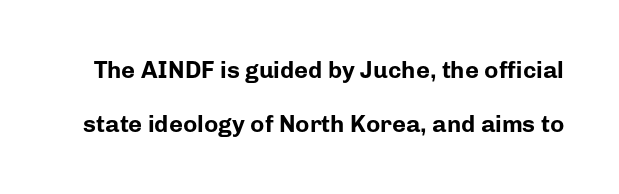
Heavy, bold letterforms. The foot of each line stays bare and open. A typesetter would mark this as roman, not italic. Look at the tracking — it's just the regular setting, nothing added.
